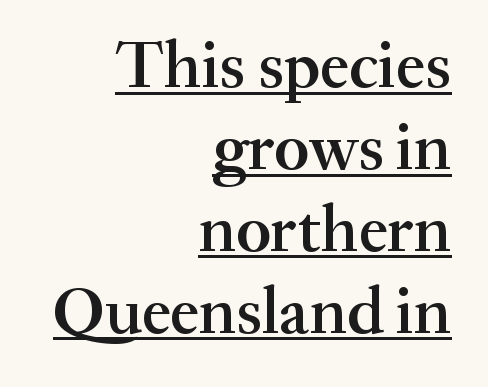
The image shows 66 px semibold serif type, upright; set right-aligned, line spacing 1.24x, normal letter spacing, underlined; medium stroke contrast and a small x-height.
